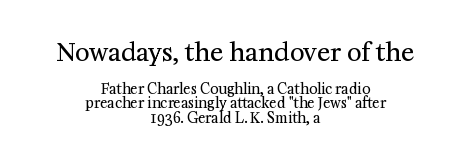
The image shows 25 px text type, upright; set centered, tight line spacing (1.03x), normal letter spacing, not underlined; the first (top) block is 1.79x larger.
